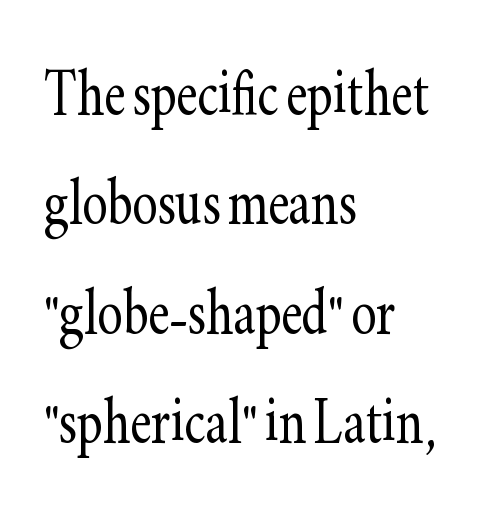
{"serif": "yes", "italic": "no", "bold": "no", "weight": "light", "width": "condensed", "stroke_contrast": "low", "x_height": "small", "monospaced": "no", "underline": "no", "align": "left", "line_spacing": "normal", "line_spacing_ratio": 1.44, "letter_spacing": "normal", "letter_spacing_em": 0.0, "glyph_px": 76}
